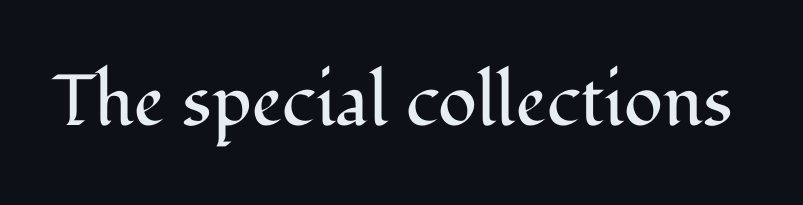
Tracking here is standard; glyphs follow each other at the usual distance. Designer's note — italics off, roman on. Check under the words: just untouched page. No letter is thick-stroked: the sample isn't bold.
